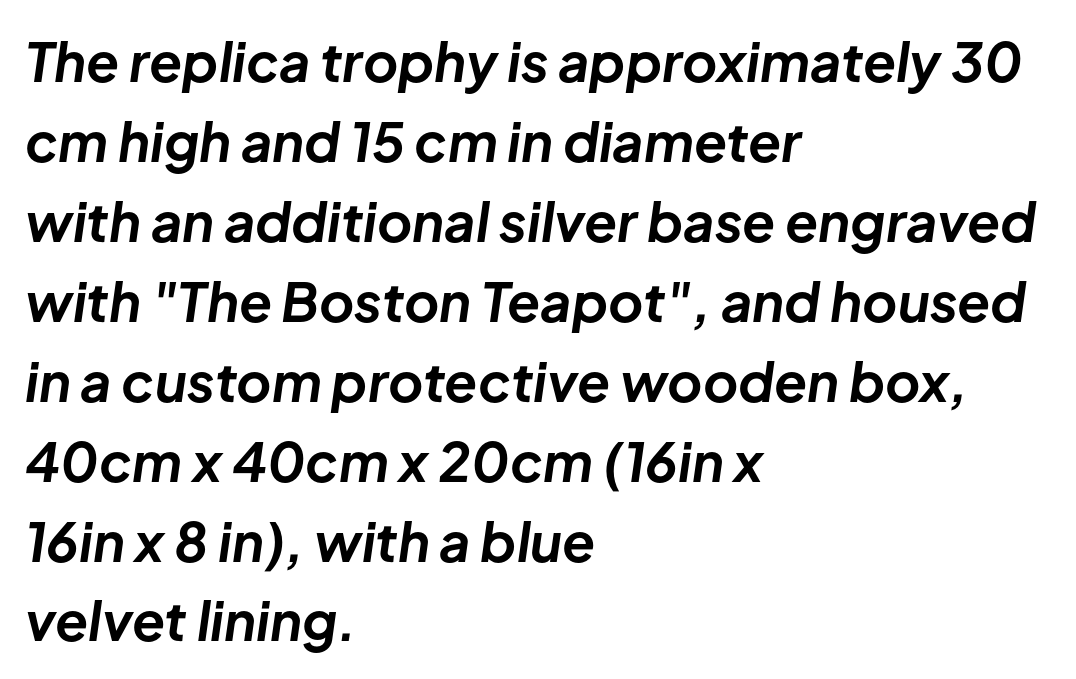
Weight check: bold — yes, fully. Note the varied advance widths — an 'i' is clearly narrower than an 'm'. In terms of posture, this sample is oblique. Observe the ordinary spacing: letters are neighbours, not strangers.
